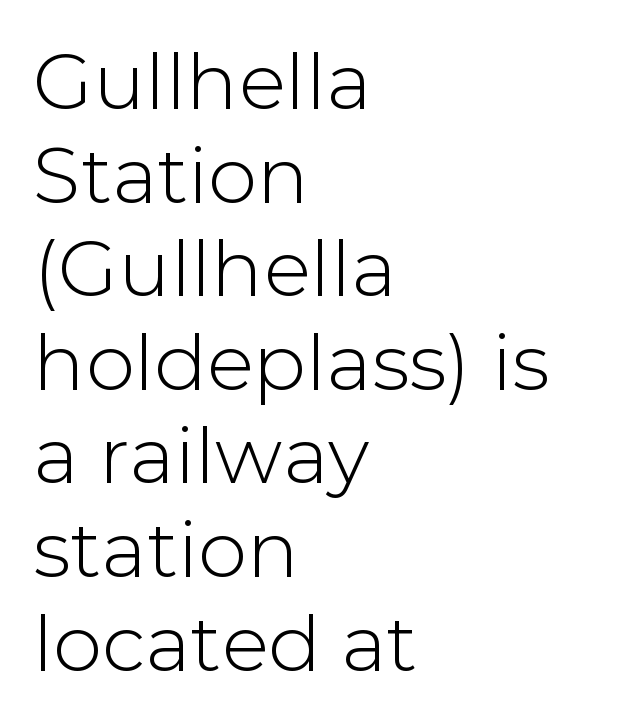
Q: Is the text italic (slanted)? A: No, it is upright.
Q: Is the typeface a serif or a sans-serif typeface? A: Sans-serif.
Q: Is the text underlined? A: No.
Q: How is the paragraph aligned? A: Left-aligned.
Q: Is the spacing between letters normal or unusually wide? A: Normal.
Q: Width (condensed, normal, or wide)? A: Normal.
Q: Stroke contrast? A: Low.
Q: x-height? A: Medium.
Q: Monospaced? A: No.
